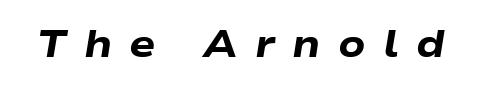
No word sits above an underline. Slant detected: the letters are inclined. How heavy is the stroke? Heavy — this is a bold. The line texture is sparse and dotted thanks to wide tracking. The letters advance in unequal steps, a hallmark of proportional type.
